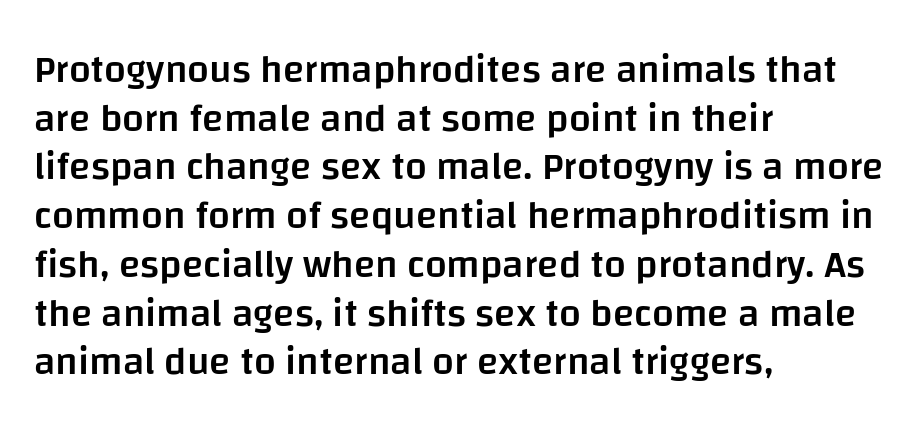
The image shows 39 px semibold sans-serif type, upright; set left-aligned, normal line spacing (1.25x), normal letter spacing, not underlined; low stroke contrast and a large x-height.
